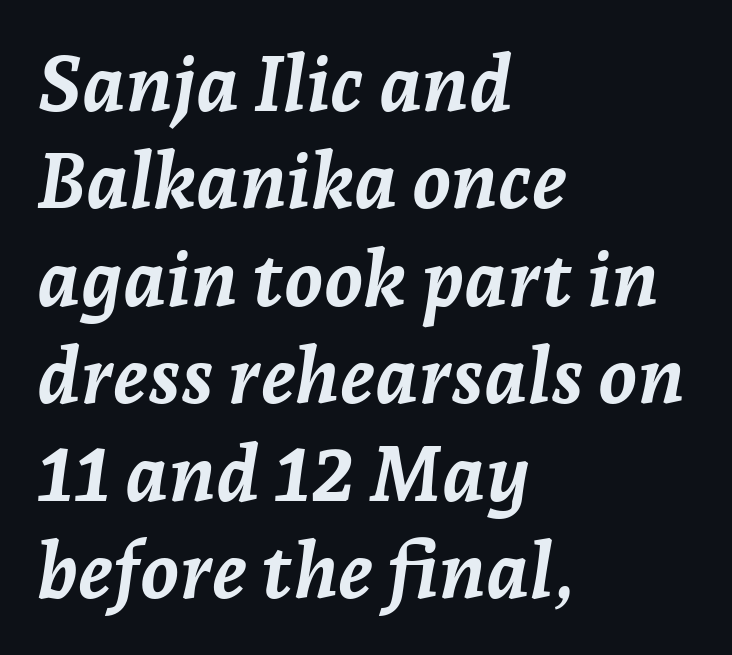
The image shows 78 px semibold type, italic (leaning right); set left-aligned, normal line spacing (1.25x), normal letter spacing, not underlined; low stroke contrast and a medium x-height.
